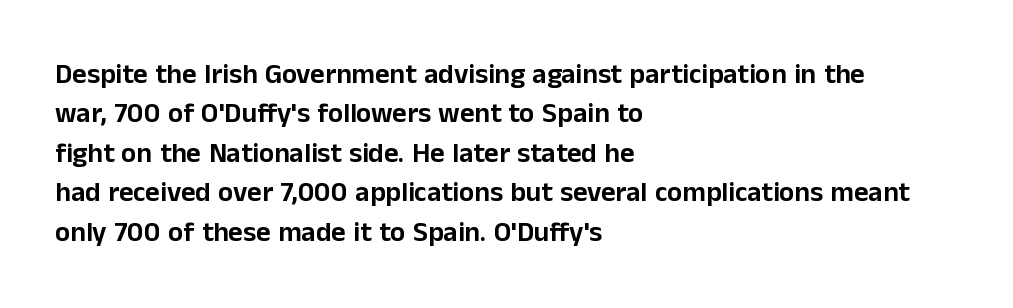
Q: Is the text italic (slanted)? A: No, it is upright.
Q: Is the typeface a serif or a sans-serif typeface? A: Sans-serif.
Q: Is the text underlined? A: No.
Q: How is the paragraph aligned? A: Left-aligned.
Q: Is the spacing between letters normal or unusually wide? A: Normal.
Q: Is the spacing between lines tight, normal or loose? A: Normal.
Q: Width (condensed, normal, or wide)? A: Normal.
Q: Stroke contrast? A: Low.
Q: x-height? A: Medium.
Q: Monospaced? A: No.
